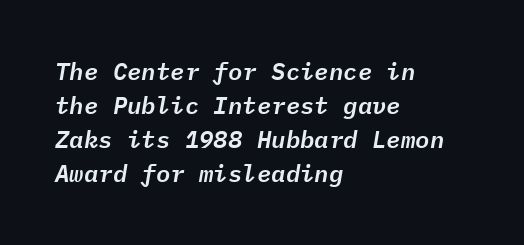
Q: Is the text italic (slanted)? A: Yes, it leans right by about 9 degrees.
Q: Is the text underlined? A: No.
Q: How is the paragraph aligned? A: Left-aligned.
Q: Is the spacing between letters normal or unusually wide? A: Normal.
Q: Is the spacing between lines tight, normal or loose? A: Normal.
